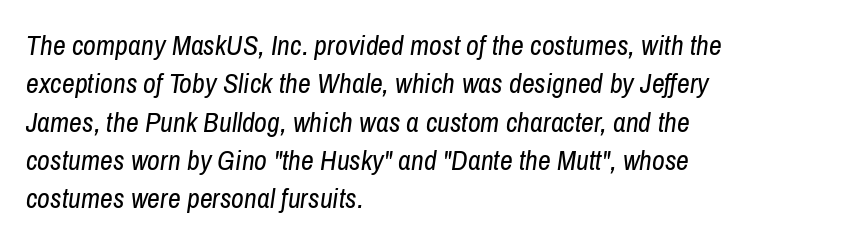
The image shows 28 px regular-weight, condensed type, italic (leaning right); set left-aligned, normal line spacing (1.37x), normal letter spacing, not underlined; low stroke contrast and a medium x-height.
